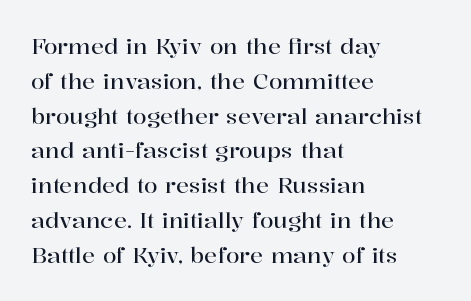
Q: Is the text italic (slanted)? A: No, it is upright.
Q: Is the text underlined? A: No.
Q: How is the paragraph aligned? A: Left-aligned.
Q: Is the spacing between letters normal or unusually wide? A: Normal.
Q: Is the spacing between lines tight, normal or loose? A: Normal.
